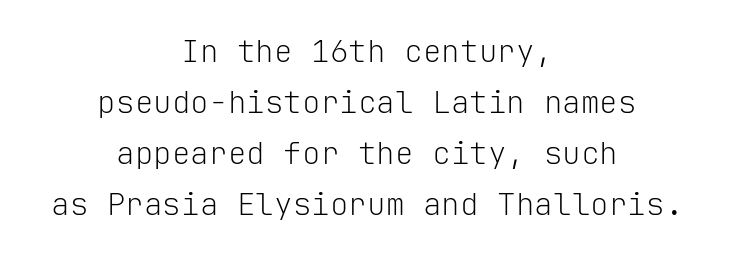
{"serif": "no", "italic": "no", "bold": "no", "weight": "light", "width": "normal", "stroke_contrast": "low", "x_height": "medium", "monospaced": "yes", "underline": "no", "align": "center", "line_spacing": "normal", "line_spacing_ratio": 1.64, "letter_spacing": "normal", "letter_spacing_em": 0.0, "glyph_px": 31}
